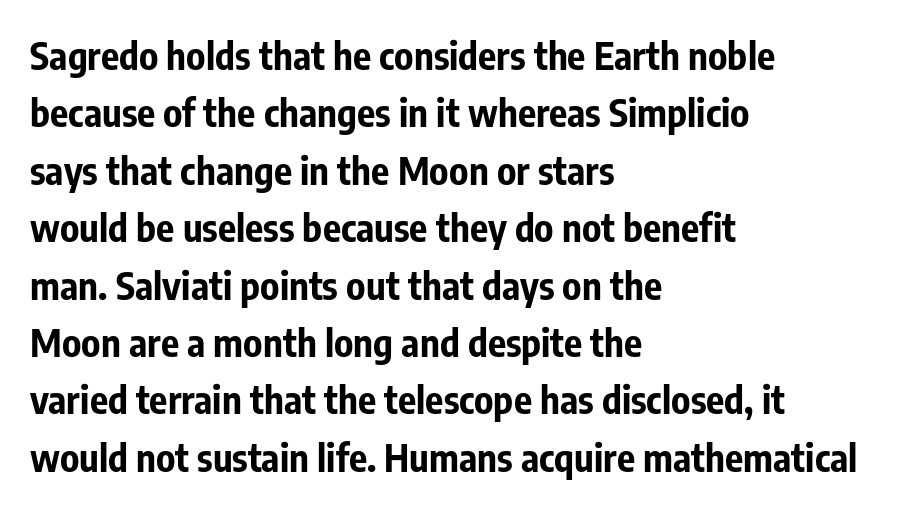
{"serif": "no", "italic": "no", "bold": "yes", "weight": "bold", "width": "condensed", "stroke_contrast": "low", "x_height": "medium", "monospaced": "no", "underline": "no", "align": "left", "line_spacing": "normal", "line_spacing_ratio": 1.51, "letter_spacing": "normal", "letter_spacing_em": 0.0, "glyph_px": 38}
